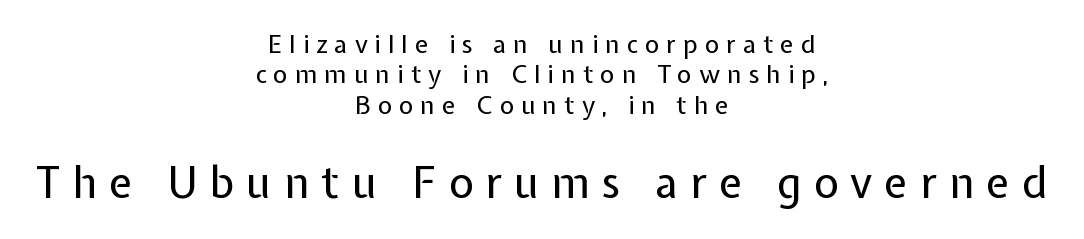
{"serif": "no", "italic": "no", "bold": "no", "weight": "regular", "width": "normal", "stroke_contrast": "low", "x_height": "medium", "monospaced": "no", "underline": "no", "align": "center", "line_spacing_ratio": 1.22, "letter_spacing": "wide", "letter_spacing_em": 0.28, "larger_block": "second", "size_ratio": 1.72, "glyph_px": 43}
